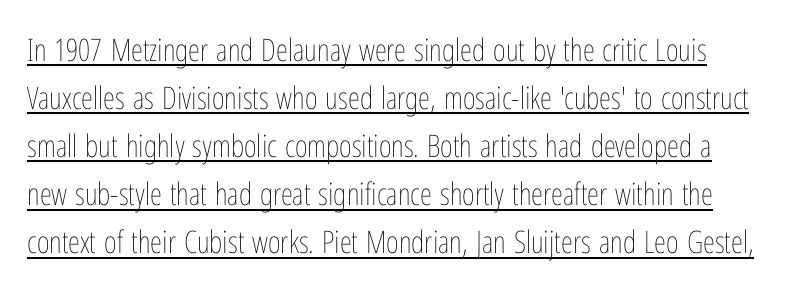
Q: Is the text bold? A: No.
Q: Is the text italic (slanted)? A: No, it is upright.
Q: Is the text underlined? A: Yes.
Q: Is the spacing between letters normal or unusually wide? A: Normal.
Q: Is the spacing between lines tight, normal or loose? A: Normal.
Q: Width (condensed, normal, or wide)? A: Condensed.
Q: Stroke contrast? A: Low.
Q: x-height? A: Medium.
Q: Monospaced? A: No.
